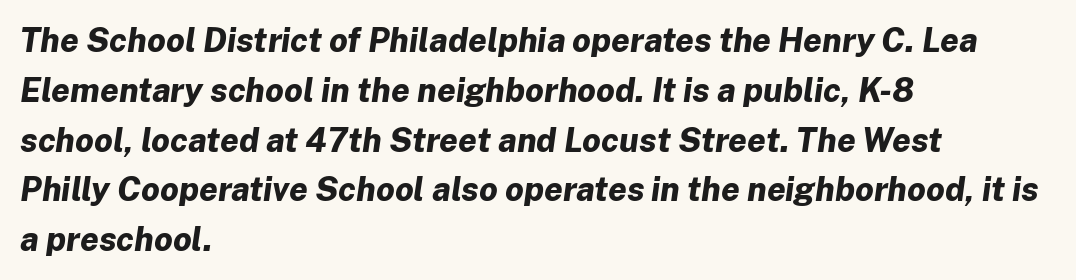
{"italic": "yes", "lean": "right", "slant_degrees": 8, "bold": "yes", "weight": "bold", "width": "normal", "stroke_contrast": "low", "x_height": "medium", "monospaced": "no", "underline": "no", "align": "left", "line_spacing": "normal", "line_spacing_ratio": 1.51, "letter_spacing": "normal", "letter_spacing_em": 0.0, "glyph_px": 33}
